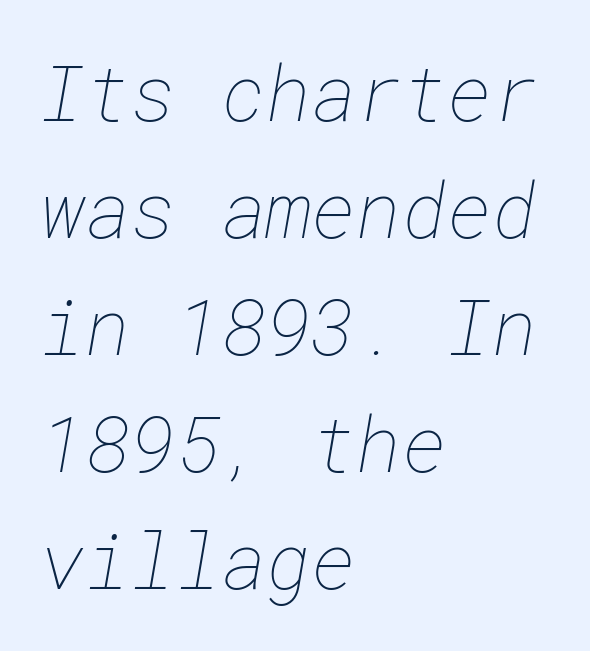
The image shows 77 px thin type; set left-aligned, normal line spacing (1.52x), normal letter spacing, not underlined; low stroke contrast and a medium x-height.
